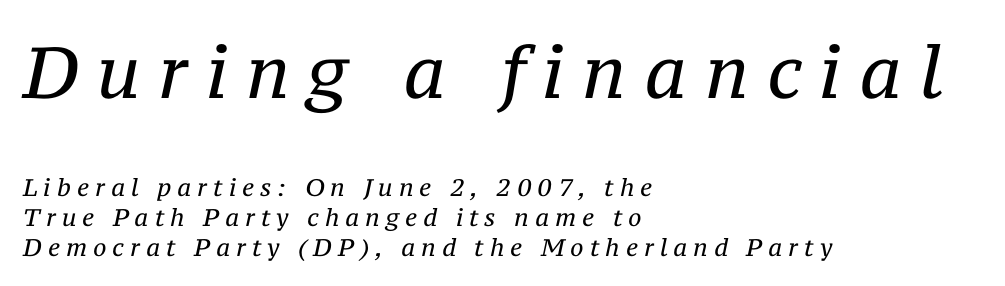
The image shows 72 px regular-weight serif type, italic (leaning right); set left-aligned, normal line spacing (1.25x), unusually wide letter spacing (+0.25 em), not underlined; the first (top) block is 3.0x larger; medium stroke contrast and a medium x-height.
